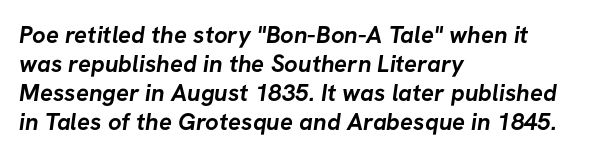
Q: Is the text bold? A: Yes.
Q: Is the text underlined? A: No.
Q: How is the paragraph aligned? A: Left-aligned.
Q: Is the spacing between letters normal or unusually wide? A: Normal.
